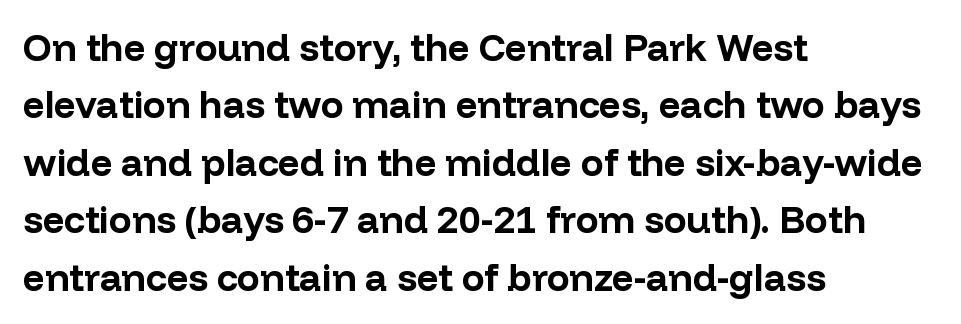
Q: Is the text bold? A: Yes.
Q: Is the text italic (slanted)? A: No, it is upright.
Q: Is the typeface a serif or a sans-serif typeface? A: Sans-serif.
Q: Is the text underlined? A: No.
Q: How is the paragraph aligned? A: Left-aligned.
Q: Is the spacing between letters normal or unusually wide? A: Normal.
Q: Is the spacing between lines tight, normal or loose? A: Normal.
Q: Width (condensed, normal, or wide)? A: Normal.
Q: Stroke contrast? A: Low.
Q: x-height? A: Medium.
Q: Monospaced? A: No.
